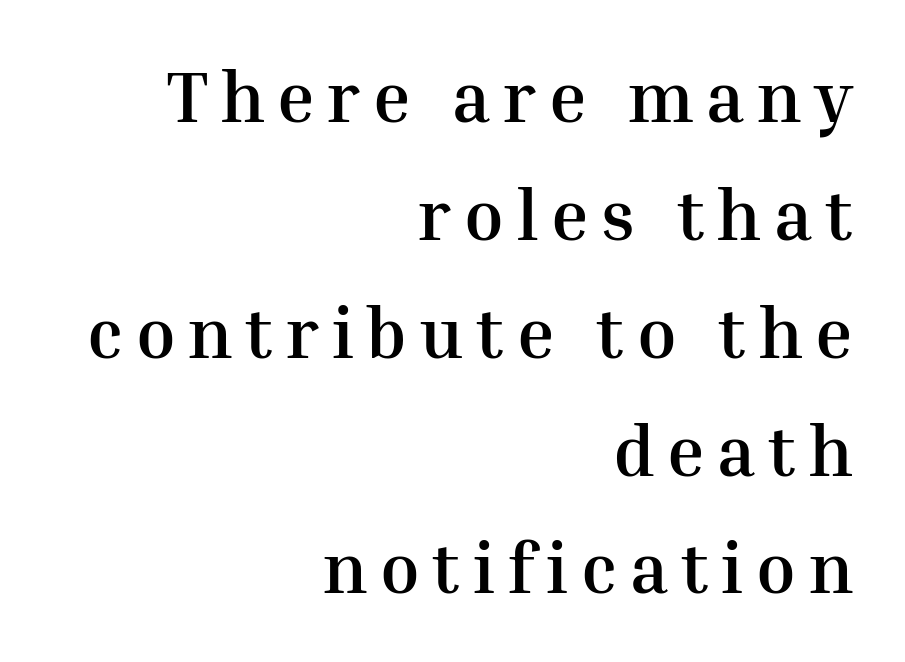
The image shows 71 px semibold serif type, upright; set right-aligned, normal line spacing (1.66x), not underlined; medium stroke contrast and a medium x-height.
